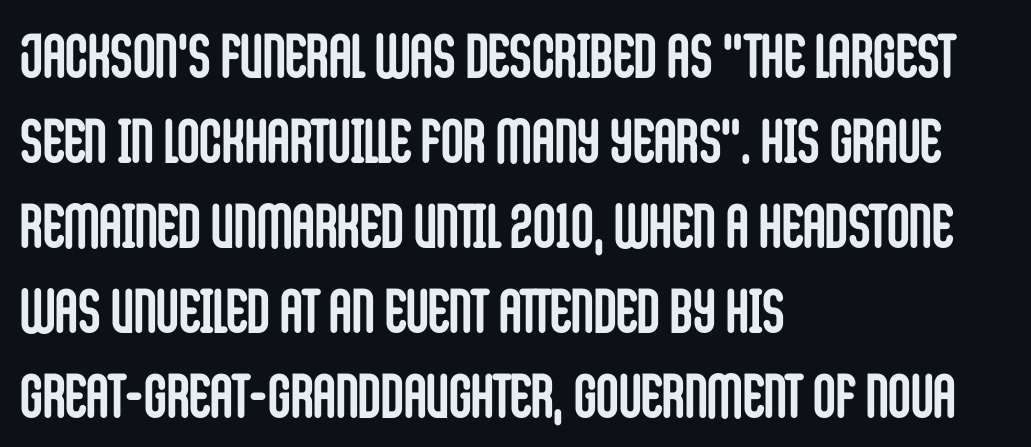
{"serif": "no", "italic": "no", "bold": "yes", "weight": "semibold", "width": "condensed", "stroke_contrast": "low", "x_height": "large", "monospaced": "no", "underline": "no", "align": "left", "line_spacing": "normal", "line_spacing_ratio": 1.37, "letter_spacing": "normal", "letter_spacing_em": 0.0, "glyph_px": 62}
